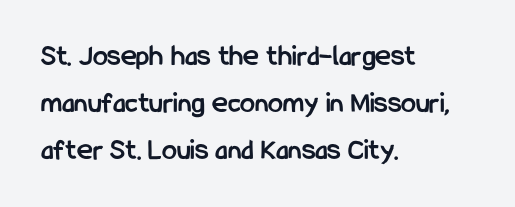
The image shows 30 px semibold, condensed sans-serif type, upright; set left-aligned, normal line spacing (1.57x), normal letter spacing, not underlined; low stroke contrast and a medium x-height.
